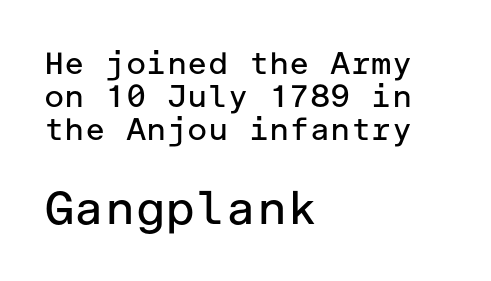
This rendering employs a face without finishing strokes, i.e., a sans-serif. The line-height multiplier appears low, near solid setting. The designer gave the closing block more size than the opening block. Weight class: somewhere from thin through regular.
